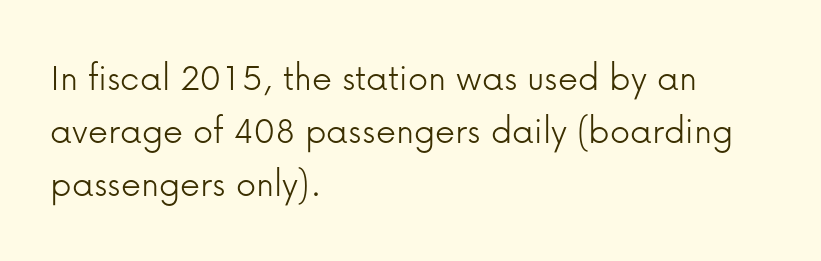
The image shows 40 px light sans-serif type, upright; set left-aligned, normal line spacing (1.33x), normal letter spacing, not underlined; low stroke contrast and a medium x-height.
